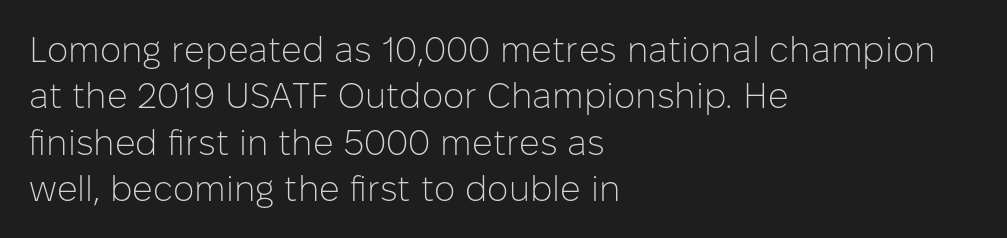
The image shows 36 px light sans-serif type, upright; set left-aligned, normal line spacing (1.29x), normal letter spacing, not underlined; low stroke contrast and a medium x-height.
